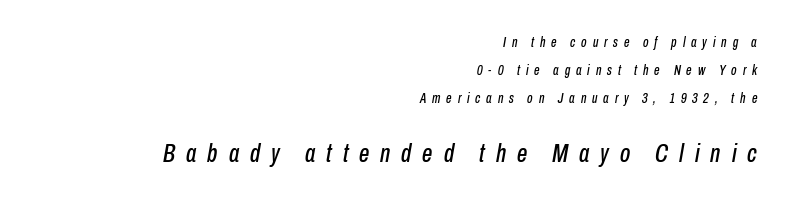
The image shows 26 px text type, italic (leaning right); set right-aligned, loose line spacing (2.0x), unusually wide letter spacing (+0.42 em), not underlined; the second (bottom) block is 1.86x larger.
